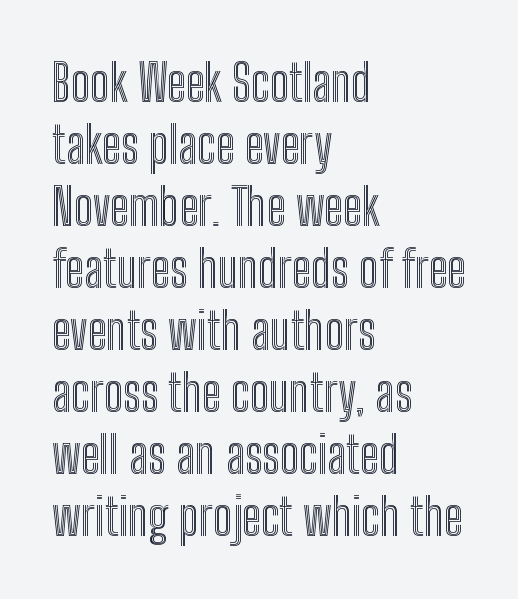
Q: Is the text italic (slanted)? A: No, it is upright.
Q: Is the text underlined? A: No.
Q: How is the paragraph aligned? A: Left-aligned.
Q: Is the spacing between letters normal or unusually wide? A: Normal.
Q: Width (condensed, normal, or wide)? A: Condensed.
Q: x-height? A: Medium.
Q: Monospaced? A: No.
